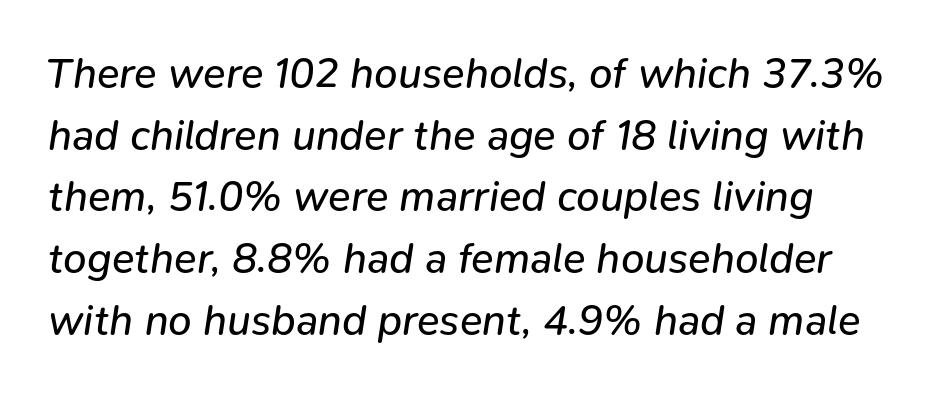
{"italic": "yes", "lean": "right", "slant_degrees": 9, "bold": "no", "weight": "regular", "width": "normal", "stroke_contrast": "low", "x_height": "medium", "monospaced": "no", "underline": "no", "align": "left", "line_spacing": "normal", "line_spacing_ratio": 1.47, "letter_spacing": "normal", "letter_spacing_em": 0.0, "glyph_px": 42}
